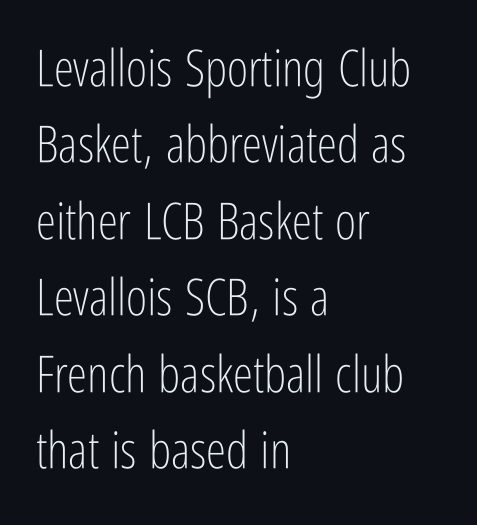
Q: Is the text bold? A: No.
Q: Is the text italic (slanted)? A: No, it is upright.
Q: Is the typeface a serif or a sans-serif typeface? A: Sans-serif.
Q: Is the text underlined? A: No.
Q: How is the paragraph aligned? A: Left-aligned.
Q: Is the spacing between letters normal or unusually wide? A: Normal.
Q: Is the spacing between lines tight, normal or loose? A: Normal.
Q: Width (condensed, normal, or wide)? A: Condensed.
Q: Stroke contrast? A: Low.
Q: x-height? A: Medium.
Q: Monospaced? A: No.
